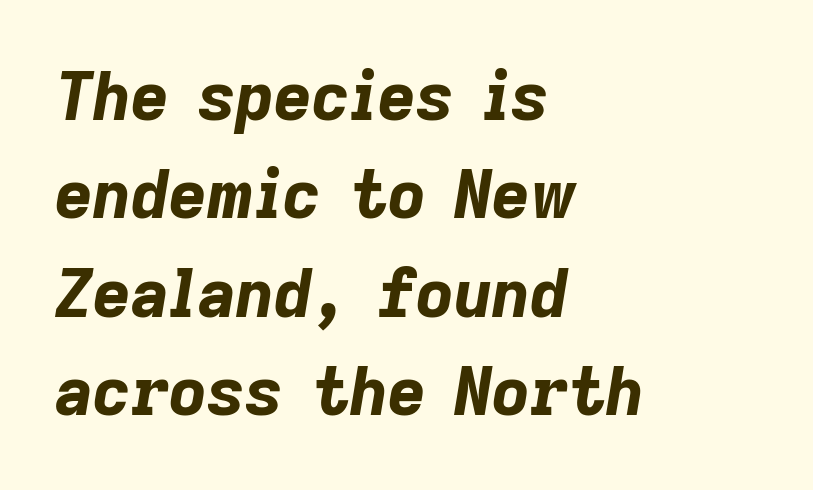
Typesetter's note: full bold, strokes at maximum text heaviness. The rendering uses natural spacing where letterforms have individual widths. Glance below the letters and you will spot only blank space. What stands out about the letter spacing? Nothing — it is the standard amount. The text carries the slant typical of an italic or oblique font. Leading: standard.
